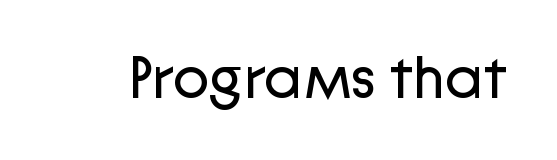
Q: Is the text bold? A: No.
Q: Is the text italic (slanted)? A: No, it is upright.
Q: Is the typeface a serif or a sans-serif typeface? A: Sans-serif.
Q: Is the text underlined? A: No.
Q: Is the spacing between letters normal or unusually wide? A: Normal.
Q: Width (condensed, normal, or wide)? A: Normal.
Q: Stroke contrast? A: Low.
Q: x-height? A: Medium.
Q: Monospaced? A: No.
